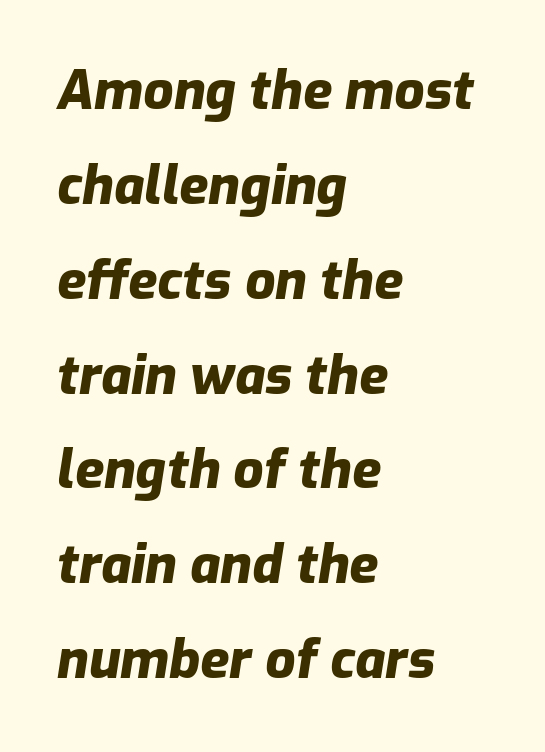
Q: Is the text bold? A: Yes.
Q: Is the text italic (slanted)? A: Yes, it leans right by about 9 degrees.
Q: Is the text underlined? A: No.
Q: How is the paragraph aligned? A: Left-aligned.
Q: Is the spacing between letters normal or unusually wide? A: Normal.
Q: Width (condensed, normal, or wide)? A: Normal.
Q: Stroke contrast? A: Low.
Q: x-height? A: Medium.
Q: Monospaced? A: No.
